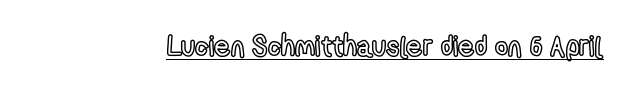
Every word sits above its own underline. Unlike italic type, these characters show no tilt at all. The letters advance in unequal steps, a hallmark of proportional type. Honestly, the letter spacing is just normal — you wouldn't notice it.
